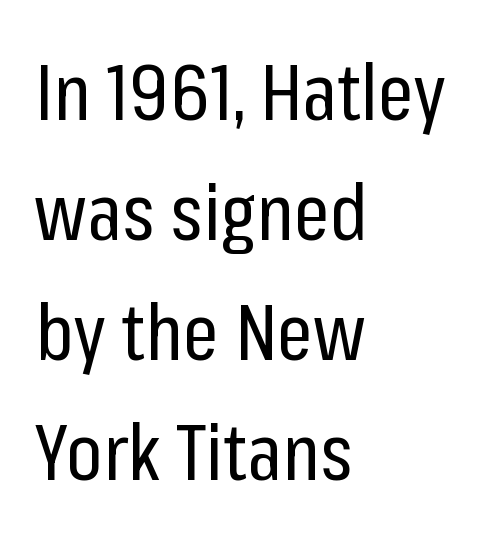
Q: Is the text bold? A: No.
Q: Is the text italic (slanted)? A: No, it is upright.
Q: Is the typeface a serif or a sans-serif typeface? A: Sans-serif.
Q: Is the text underlined? A: No.
Q: How is the paragraph aligned? A: Left-aligned.
Q: Is the spacing between letters normal or unusually wide? A: Normal.
Q: Is the spacing between lines tight, normal or loose? A: Normal.
Q: Width (condensed, normal, or wide)? A: Condensed.
Q: Stroke contrast? A: Low.
Q: x-height? A: Medium.
Q: Monospaced? A: No.
